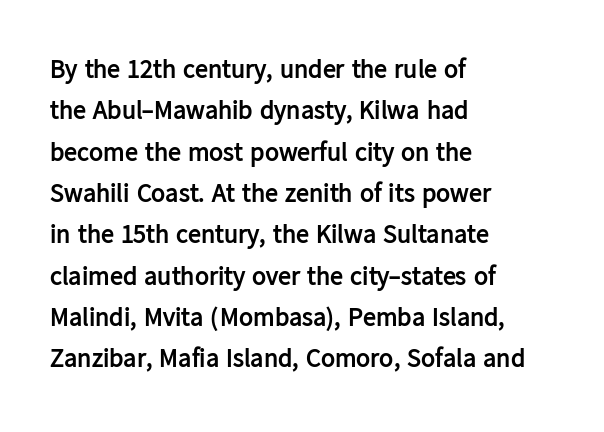
{"italic": "no", "bold": "yes", "underline": "no", "align": "left", "line_spacing": "normal", "line_spacing_ratio": 1.59, "letter_spacing": "normal", "letter_spacing_em": 0.0, "glyph_px": 26}
